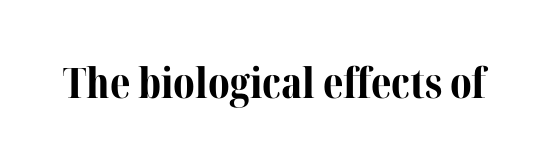
Glance below the letters and you will spot only blank space. A typesetter would call this proportional, since set widths differ per character. Here the glyphs are tracked normally, forming tight word shapes. The letters stand upright; this is a roman face. Little horizontal feet cap the strokes, marking this as serif type. Is the type bold? Yes — the strokes are clearly thick and heavy.
